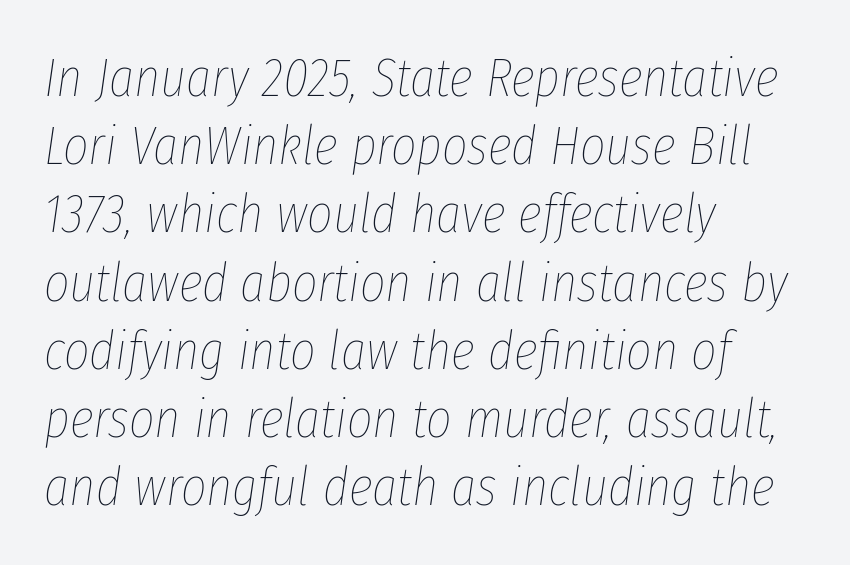
Q: Is the text bold? A: No.
Q: Is the text italic (slanted)? A: Yes, it leans right by about 8 degrees.
Q: Is the text underlined? A: No.
Q: How is the paragraph aligned? A: Left-aligned.
Q: Is the spacing between letters normal or unusually wide? A: Normal.
Q: Width (condensed, normal, or wide)? A: Condensed.
Q: Stroke contrast? A: Low.
Q: x-height? A: Medium.
Q: Monospaced? A: No.
